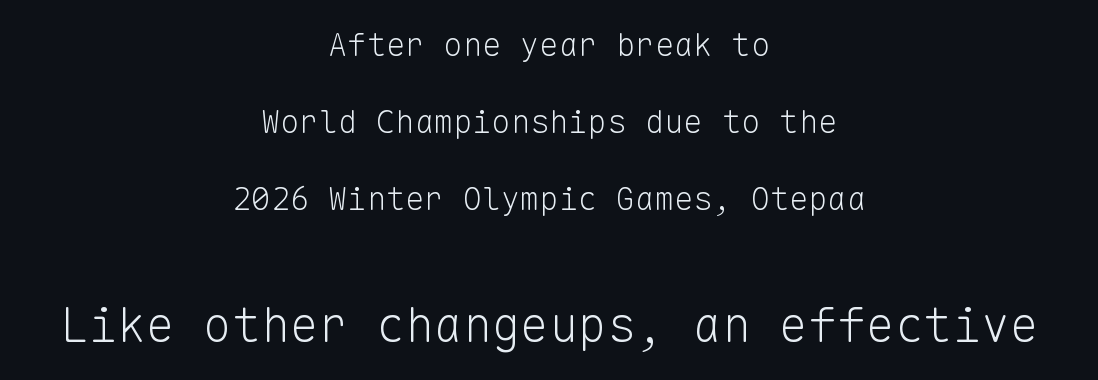
The image shows 48 px light sans-serif type, upright, monospaced; set centered, loose line spacing (2.41x), normal letter spacing, not underlined; the second (bottom) block is 1.5x larger; low stroke contrast and a medium x-height.
